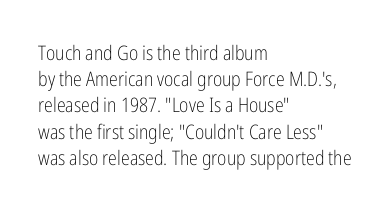
The image shows 20 px text type, upright; set left-aligned, normal line spacing (1.31x), normal letter spacing, not underlined.
